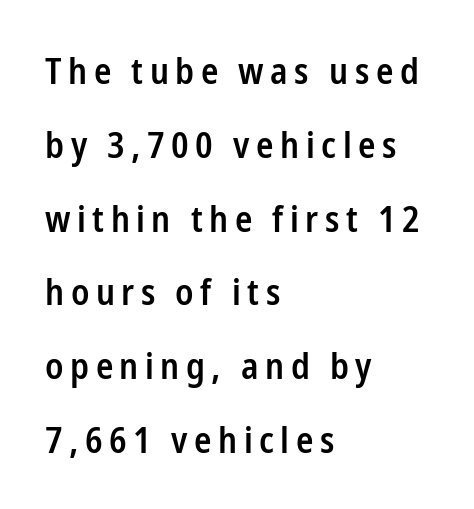
The image shows 36 px semibold, condensed sans-serif type, upright; set left-aligned, loose line spacing (2.05x), not underlined; low stroke contrast and a medium x-height.
